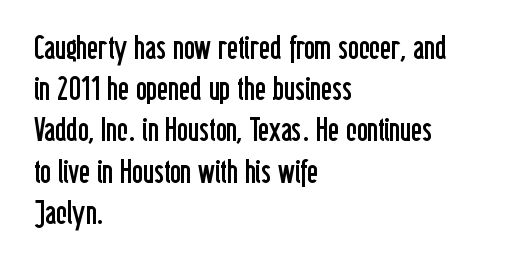
{"serif": "no", "italic": "no", "bold": "no", "weight": "regular", "width": "condensed", "stroke_contrast": "low", "x_height": "medium", "monospaced": "no", "underline": "no", "align": "left", "line_spacing": "normal", "line_spacing_ratio": 1.25, "letter_spacing": "normal", "letter_spacing_em": 0.0, "glyph_px": 33}
